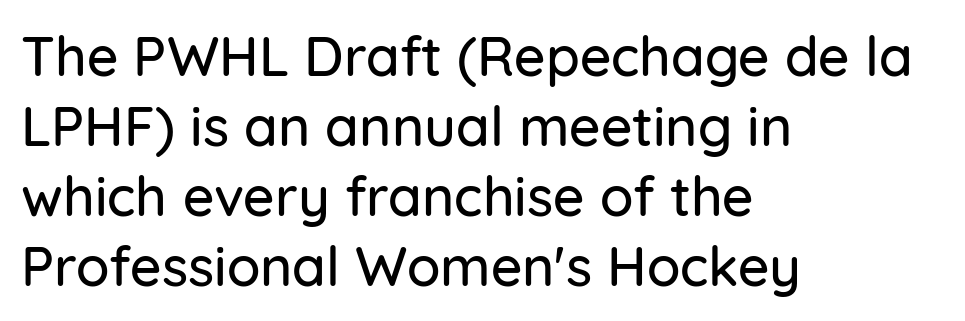
Q: Is the text italic (slanted)? A: No, it is upright.
Q: Is the typeface a serif or a sans-serif typeface? A: Sans-serif.
Q: Is the text underlined? A: No.
Q: How is the paragraph aligned? A: Left-aligned.
Q: Is the spacing between letters normal or unusually wide? A: Normal.
Q: Is the spacing between lines tight, normal or loose? A: Normal.
Q: Width (condensed, normal, or wide)? A: Normal.
Q: Stroke contrast? A: Low.
Q: x-height? A: Medium.
Q: Monospaced? A: No.
